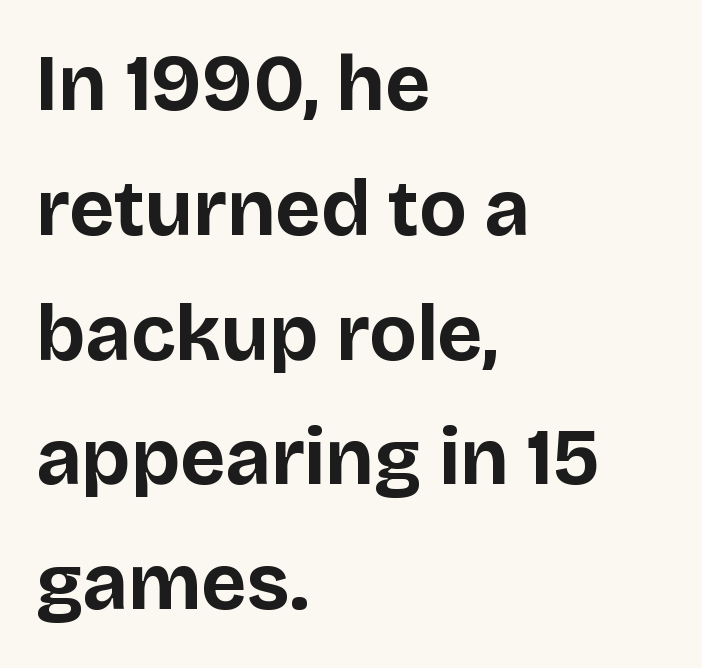
The passage shown stacks its lines at a standard gap. A typesetter would mark this as roman, not italic. The letters advance in unequal steps, a hallmark of proportional type. Bare-footed words on every line. In CSS terms this would be text-align: left.
